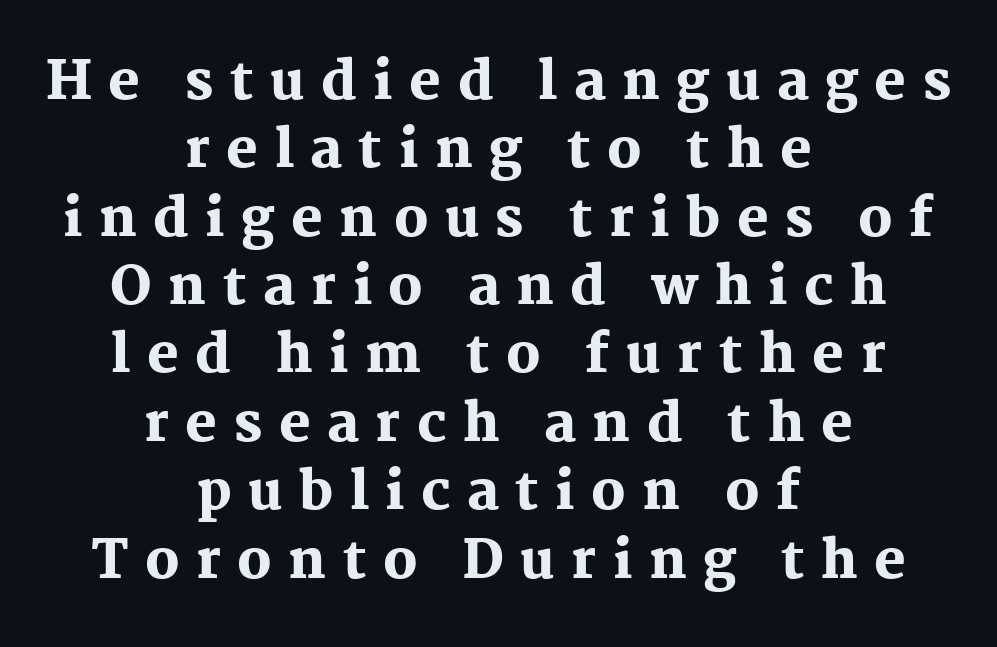
{"serif": "yes", "italic": "no", "bold": "yes", "weight": "heavy", "width": "normal", "stroke_contrast": "medium", "x_height": "medium", "monospaced": "no", "underline": "no", "align": "center", "line_spacing": "normal", "line_spacing_ratio": 1.29, "letter_spacing": "wide", "letter_spacing_em": 0.31, "glyph_px": 53}
